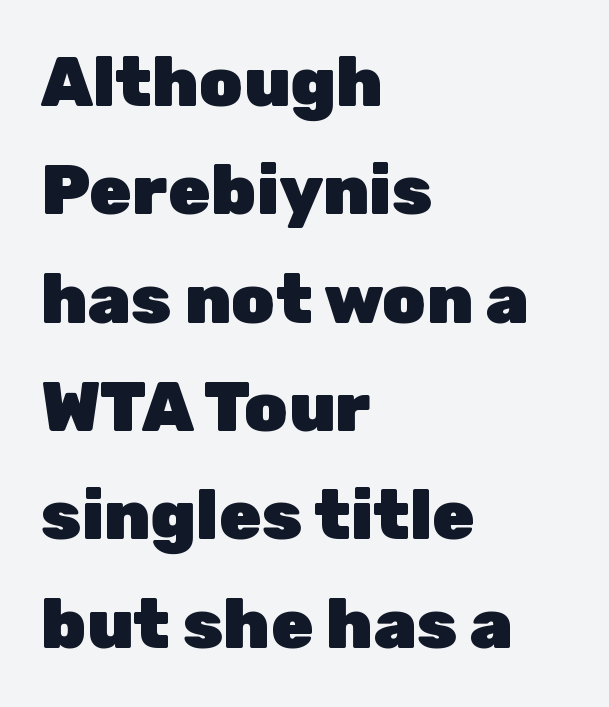
{"serif": "no", "italic": "no", "bold": "yes", "weight": "heavy", "width": "normal", "stroke_contrast": "low", "x_height": "medium", "monospaced": "no", "underline": "no", "align": "left", "line_spacing": "normal", "line_spacing_ratio": 1.57, "letter_spacing": "normal", "letter_spacing_em": 0.0, "glyph_px": 69}
